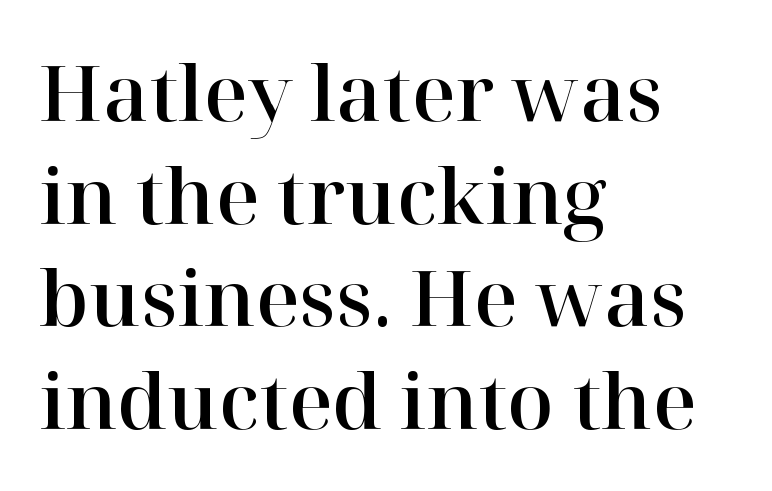
Q: Is the text italic (slanted)? A: No, it is upright.
Q: Is the typeface a serif or a sans-serif typeface? A: Serif.
Q: Is the text underlined? A: No.
Q: How is the paragraph aligned? A: Left-aligned.
Q: Is the spacing between letters normal or unusually wide? A: Normal.
Q: Is the spacing between lines tight, normal or loose? A: Normal.
Q: Width (condensed, normal, or wide)? A: Normal.
Q: Stroke contrast? A: High.
Q: x-height? A: Medium.
Q: Monospaced? A: No.
